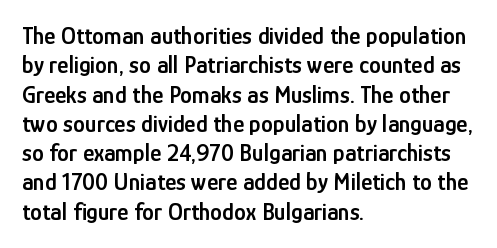
This rendering leaves character spacing at its baseline value. The gap between lines stays unmarked. Characters remain perfectly vertical along every line. The compositor pushed each line to the left boundary.
